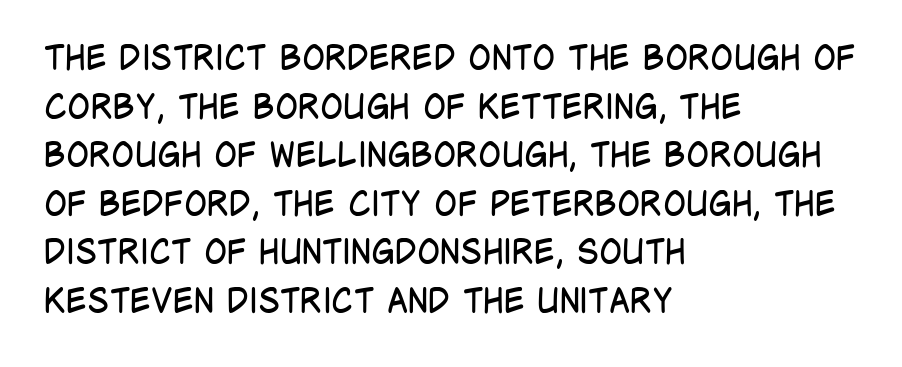
{"serif": "no", "italic": "no", "bold": "no", "weight": "regular", "width": "condensed", "stroke_contrast": "low", "x_height": "large", "monospaced": "no", "underline": "no", "align": "left", "line_spacing": "normal", "line_spacing_ratio": 1.43, "letter_spacing": "normal", "letter_spacing_em": 0.0, "glyph_px": 34}
